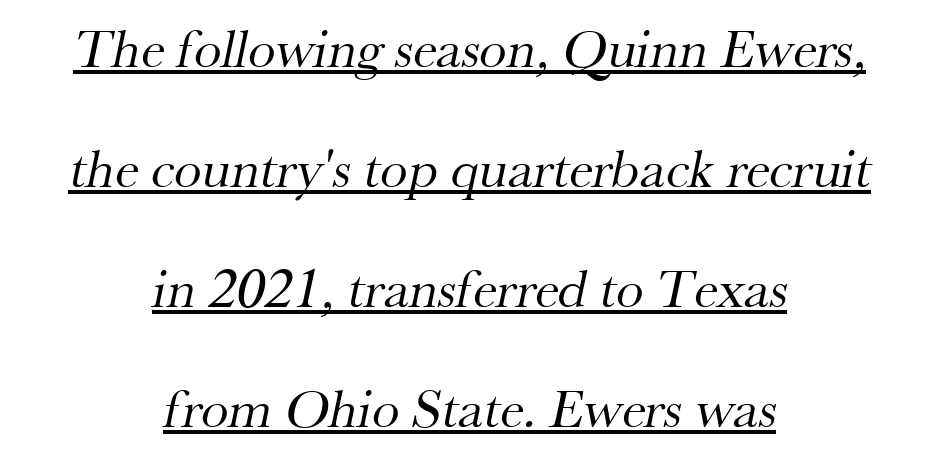
The image shows 55 px regular-weight serif type; set centered, loose line spacing (2.18x), normal letter spacing, underlined; medium stroke contrast and a small x-height.
